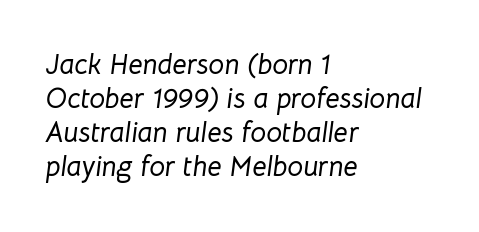
Q: Is the text italic (slanted)? A: Yes, it leans right by about 8 degrees.
Q: Is the text underlined? A: No.
Q: How is the paragraph aligned? A: Left-aligned.
Q: Is the spacing between letters normal or unusually wide? A: Normal.
Q: Width (condensed, normal, or wide)? A: Normal.
Q: Stroke contrast? A: Low.
Q: x-height? A: Medium.
Q: Monospaced? A: No.
